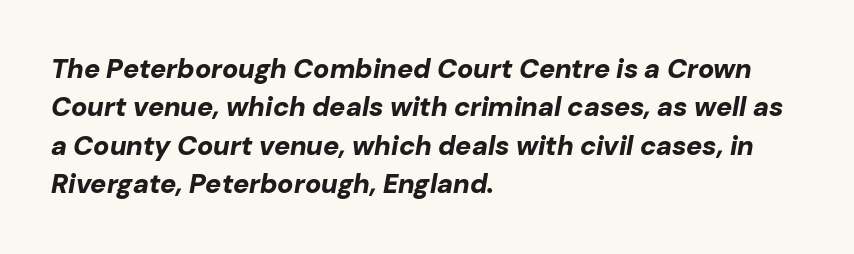
The image shows 27 px bold type, italic (leaning right); set left-aligned, normal line spacing (1.42x), normal letter spacing, not underlined.
